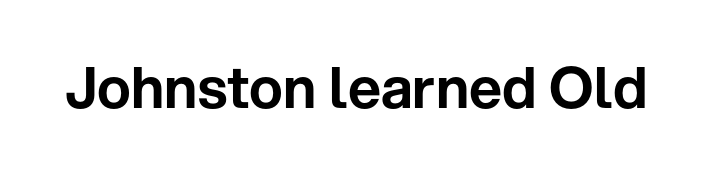
{"serif": "no", "italic": "no", "width": "normal", "stroke_contrast": "low", "x_height": "medium", "monospaced": "no", "underline": "no", "letter_spacing": "normal", "letter_spacing_em": 0.0, "glyph_px": 57}
